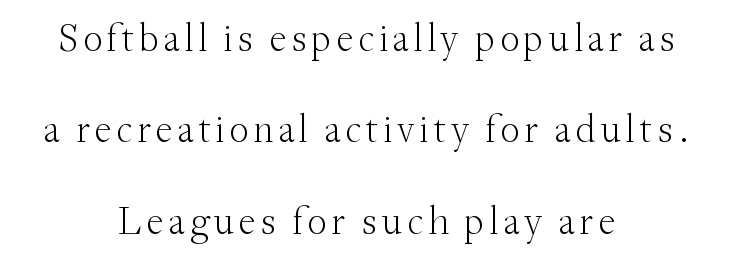
{"serif": "yes", "italic": "no", "bold": "no", "weight": "light", "width": "normal", "stroke_contrast": "medium", "x_height": "small", "monospaced": "no", "underline": "no", "align": "center", "line_spacing": "loose", "line_spacing_ratio": 2.34, "glyph_px": 39}
